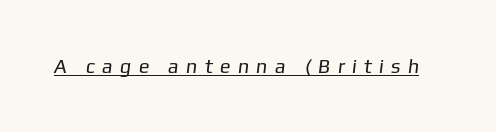
Q: Is the text bold? A: No.
Q: Is the text underlined? A: Yes.
Q: Is the spacing between letters normal or unusually wide? A: Unusually wide.
